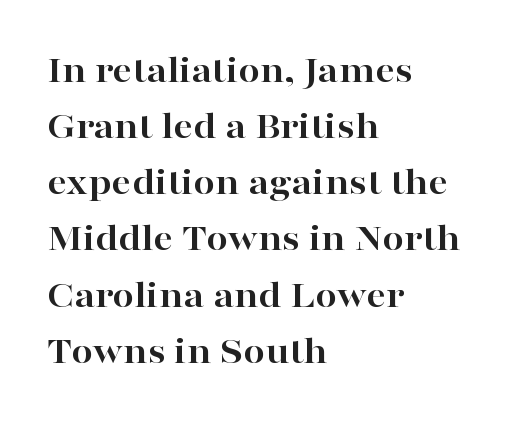
The font family rendered here belongs to the serif group. You could not count columns in this text — the font is proportionally spaced. Leftover space on each line is placed entirely after the last word. I'd describe the lettering as bold — thick and assertive. These lines keep a tight, regular rhythm from letter to letter.
